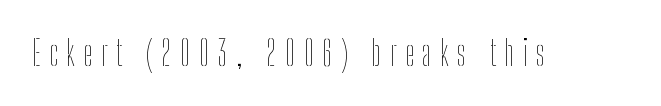
The letterforms sit at book weight or below. The rendering uses natural spacing where letterforms have individual widths. Rule under the text: the space is simply empty. Do the letters lean? They stand straight.
